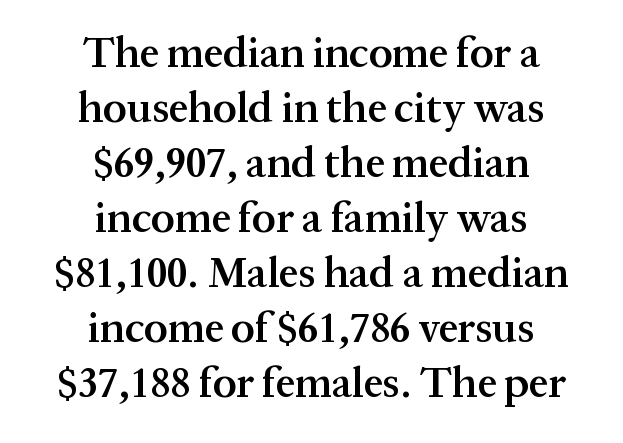
Q: Is the text bold? A: Semi-bold.
Q: Is the text italic (slanted)? A: No, it is upright.
Q: Is the typeface a serif or a sans-serif typeface? A: Serif.
Q: Is the text underlined? A: No.
Q: How is the paragraph aligned? A: Centered.
Q: Is the spacing between letters normal or unusually wide? A: Normal.
Q: Is the spacing between lines tight, normal or loose? A: Normal.
Q: Width (condensed, normal, or wide)? A: Normal.
Q: Stroke contrast? A: Medium.
Q: x-height? A: Medium.
Q: Monospaced? A: No.
